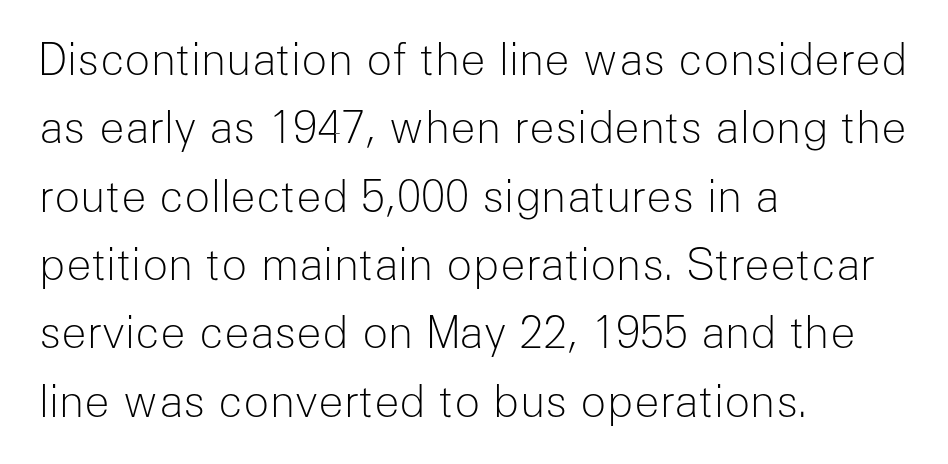
{"serif": "no", "italic": "no", "bold": "no", "weight": "light", "width": "normal", "stroke_contrast": "low", "x_height": "medium", "monospaced": "no", "underline": "no", "align": "left", "line_spacing": "normal", "line_spacing_ratio": 1.59, "letter_spacing": "normal", "letter_spacing_em": 0.0, "glyph_px": 43}
